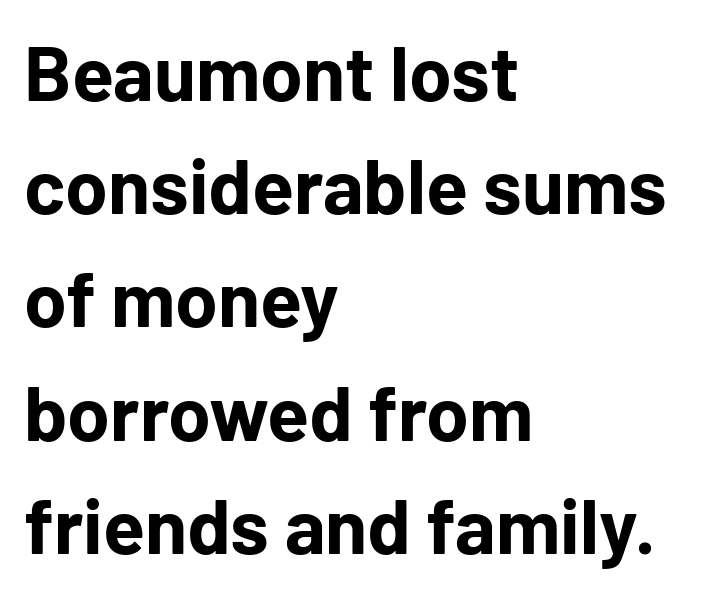
{"serif": "no", "italic": "no", "bold": "yes", "weight": "bold", "width": "normal", "stroke_contrast": "low", "x_height": "medium", "monospaced": "no", "underline": "no", "align": "left", "line_spacing": "normal", "line_spacing_ratio": 1.47, "letter_spacing": "normal", "letter_spacing_em": 0.0, "glyph_px": 77}
